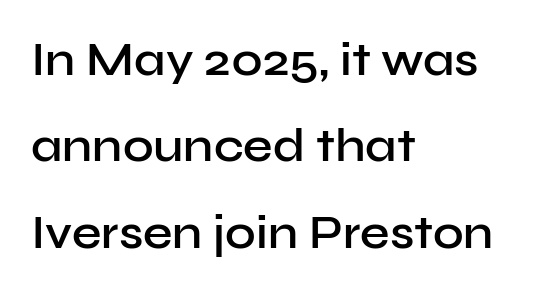
Q: Is the text bold? A: Semi-bold.
Q: Is the text italic (slanted)? A: No, it is upright.
Q: Is the typeface a serif or a sans-serif typeface? A: Sans-serif.
Q: Is the text underlined? A: No.
Q: How is the paragraph aligned? A: Left-aligned.
Q: Is the spacing between letters normal or unusually wide? A: Normal.
Q: Width (condensed, normal, or wide)? A: Normal.
Q: Stroke contrast? A: Low.
Q: x-height? A: Medium.
Q: Monospaced? A: No.
